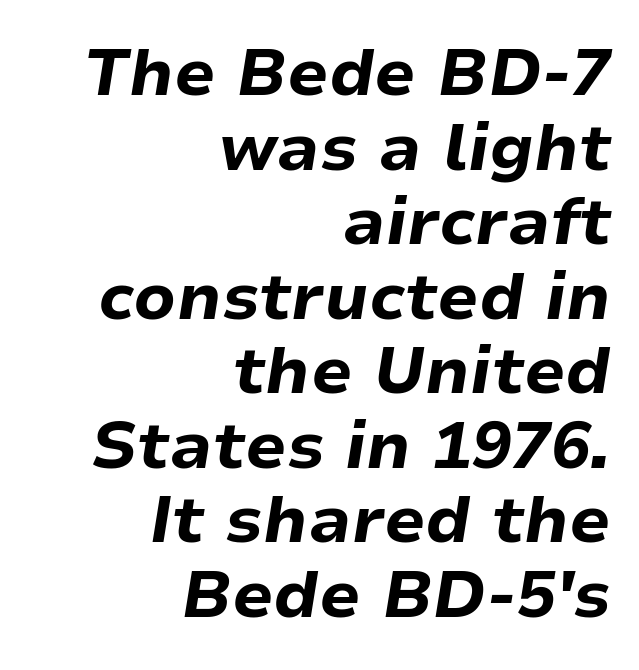
Short note: letters normally spaced. Closely set lines give the paragraph a compact silhouette. No word sits above an underline. The rendering applies a slant to the glyphs.
